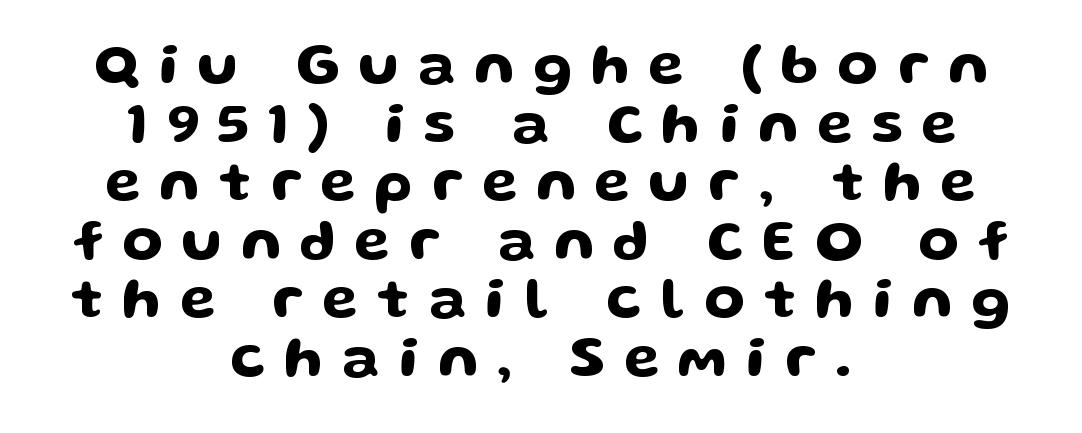
Q: Is the text italic (slanted)? A: No, it is upright.
Q: Is the typeface a serif or a sans-serif typeface? A: Sans-serif.
Q: Is the text underlined? A: No.
Q: How is the paragraph aligned? A: Centered.
Q: Is the spacing between letters normal or unusually wide? A: Unusually wide.
Q: Is the spacing between lines tight, normal or loose? A: Tight.
Q: Width (condensed, normal, or wide)? A: Wide.
Q: Stroke contrast? A: Low.
Q: x-height? A: Medium.
Q: Monospaced? A: No.
